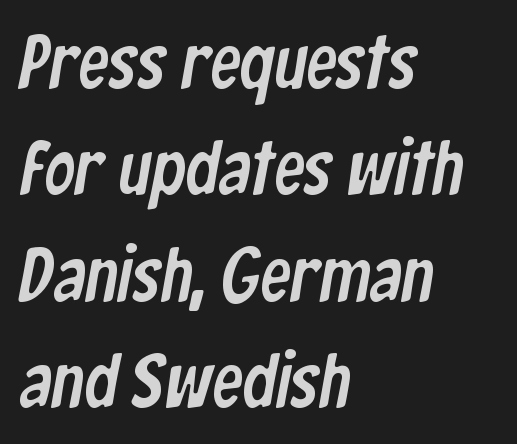
If you measured baseline to baseline, you'd find a middling distance. Letterform terminals end flat and unadorned throughout the passage. Nothing unusual about the tracking: characters are spaced as the font intends. The face used here is proportionally spaced, like ordinary book or web type.
